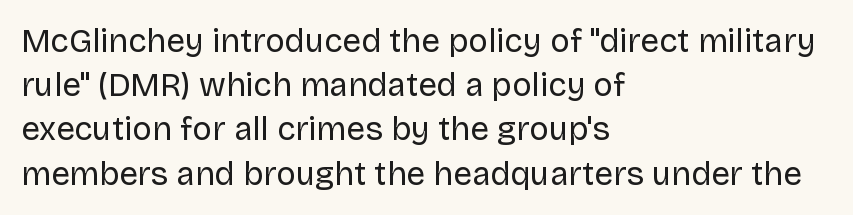
Q: Is the text bold? A: No.
Q: Is the text italic (slanted)? A: No, it is upright.
Q: Is the typeface a serif or a sans-serif typeface? A: Sans-serif.
Q: Is the text underlined? A: No.
Q: How is the paragraph aligned? A: Left-aligned.
Q: Is the spacing between letters normal or unusually wide? A: Normal.
Q: Is the spacing between lines tight, normal or loose? A: Normal.
Q: Width (condensed, normal, or wide)? A: Normal.
Q: Stroke contrast? A: Low.
Q: x-height? A: Large.
Q: Monospaced? A: No.
